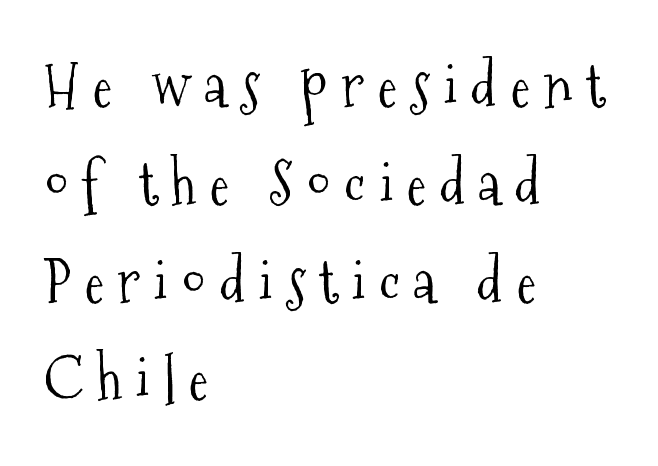
Display-style spreading of the glyphs; the letterfit is very open. The rendering uses a moderate line-height, typical for paragraphs. Is this a fixed-width face? No — the glyphs have proportional, varying widths. Each letter's strokes conclude with small projecting serifs. The space directly below the letters is spotless.
